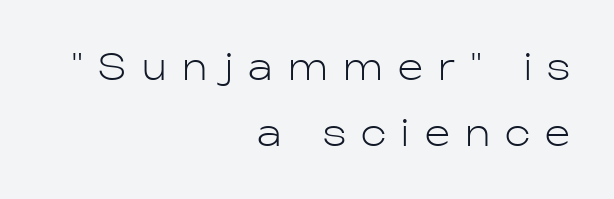
Q: Is the text bold? A: No.
Q: Is the text italic (slanted)? A: No, it is upright.
Q: Is the typeface a serif or a sans-serif typeface? A: Sans-serif.
Q: Is the text underlined? A: No.
Q: How is the paragraph aligned? A: Right-aligned.
Q: Is the spacing between letters normal or unusually wide? A: Unusually wide.
Q: Width (condensed, normal, or wide)? A: Normal.
Q: Stroke contrast? A: Low.
Q: x-height? A: Medium.
Q: Monospaced? A: No.
